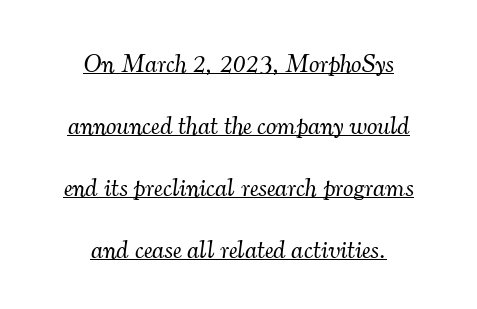
{"italic": "yes", "lean": "right", "slant_degrees": 7, "bold": "no", "underline": "yes", "align": "center", "line_spacing": "loose", "line_spacing_ratio": 2.38, "letter_spacing": "normal", "letter_spacing_em": 0.0, "glyph_px": 26}
